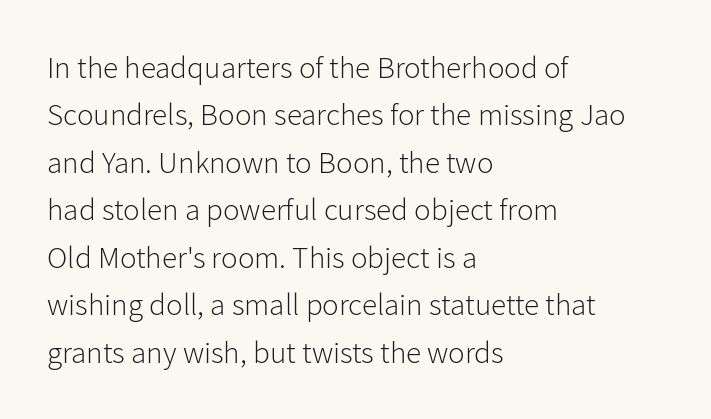
The image shows 31 px light sans-serif type, upright; set left-aligned, normal line spacing (1.53x), normal letter spacing, not underlined; low stroke contrast and a medium x-height.
